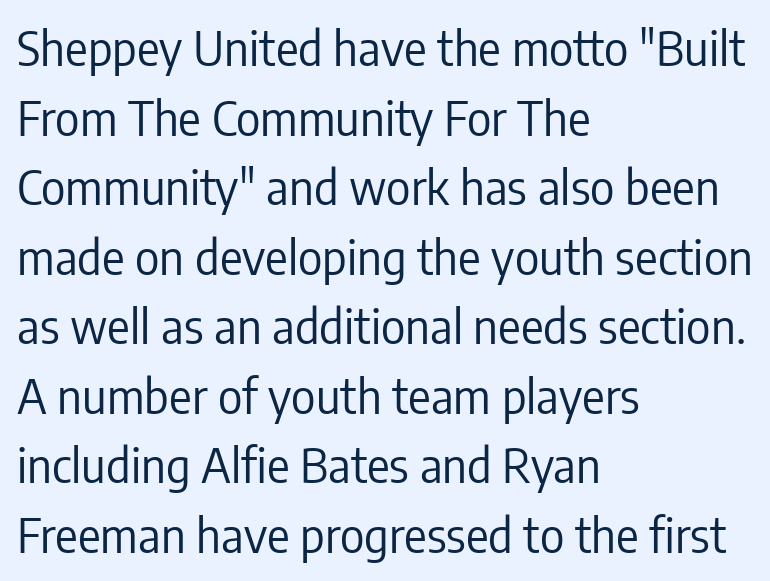
{"serif": "no", "italic": "no", "bold": "no", "weight": "regular", "width": "condensed", "stroke_contrast": "low", "x_height": "medium", "monospaced": "no", "underline": "no", "align": "left", "line_spacing": "normal", "line_spacing_ratio": 1.48, "letter_spacing": "normal", "letter_spacing_em": 0.0, "glyph_px": 47}
